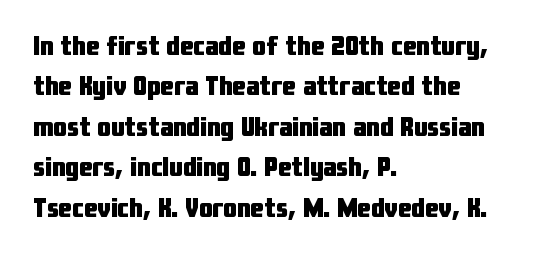
Look at the tracking — it's just the regular setting, nothing added. A classic flush-left, rag-right setting is used for this passage. Lines of text with bare space underneath. The font's upright variant was chosen for this text.
